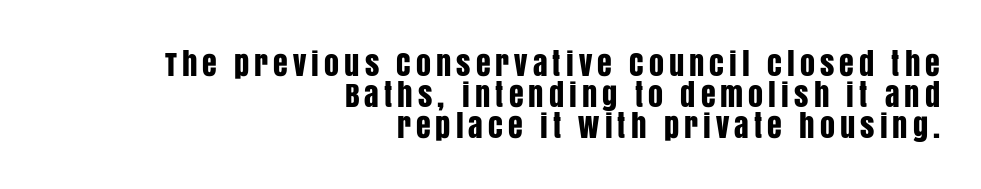
Note the varied advance widths — an 'i' is clearly narrower than an 'm'. Whoever set this chose condensed vertical rhythm over breathing room. The passage shown is not underscored anywhere. Nope, no serifs anywhere on these letters.
